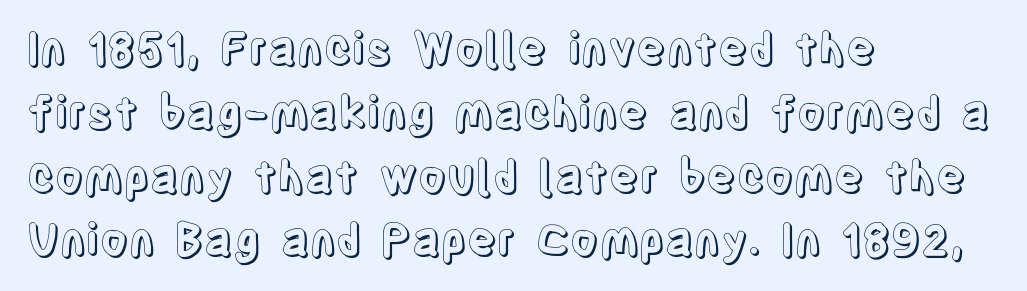
The image shows 44 px condensed type, upright; set left-aligned, normal line spacing (1.45x), normal letter spacing, not underlined; a large x-height.
